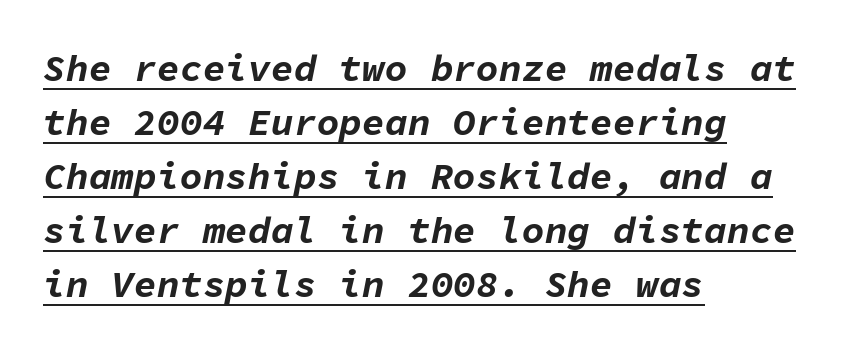
Q: Is the text bold? A: Yes.
Q: Is the text italic (slanted)? A: Yes, it leans right by about 11 degrees.
Q: Is the text underlined? A: Yes.
Q: How is the paragraph aligned? A: Left-aligned.
Q: Is the spacing between letters normal or unusually wide? A: Normal.
Q: Is the spacing between lines tight, normal or loose? A: Normal.
Q: Width (condensed, normal, or wide)? A: Normal.
Q: Stroke contrast? A: Low.
Q: x-height? A: Medium.
Q: Monospaced? A: Yes.
